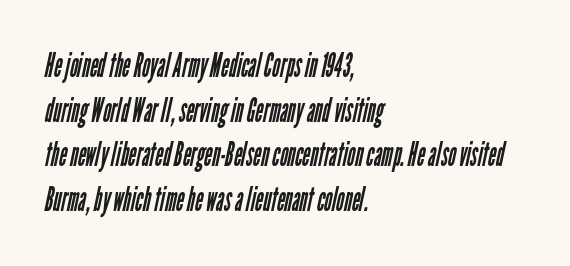
The image shows 34 px regular-weight, condensed sans-serif type; set left-aligned, normal line spacing (1.31x), normal letter spacing, not underlined; low stroke contrast and a medium x-height.
